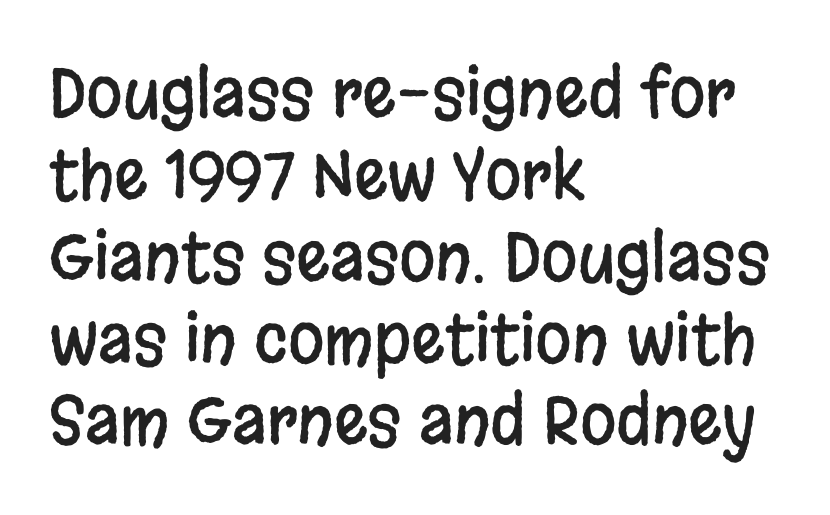
Is this a sans? Yes — the strokes have no serifs. If you drew a line through each stem, it would be perfectly vertical. A bare baseline throughout the passage. The passage is arranged the way most books set body copy — flush left. Honestly, the letter spacing is just normal — you wouldn't notice it. The face used here is proportionally spaced, like ordinary book or web type.
